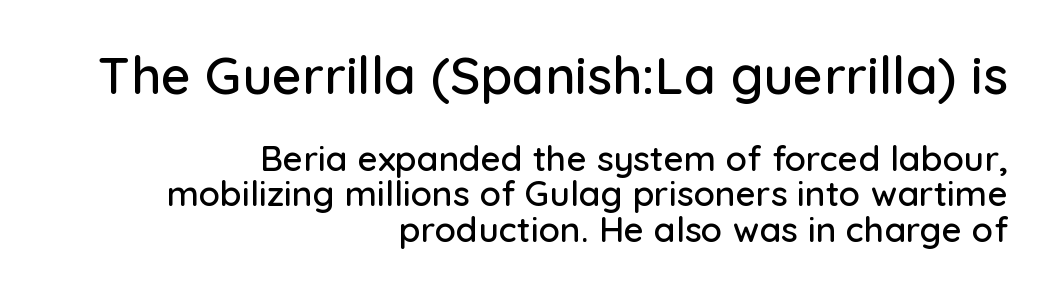
{"serif": "no", "italic": "no", "width": "normal", "stroke_contrast": "low", "x_height": "medium", "monospaced": "no", "underline": "no", "align": "right", "line_spacing": "tight", "line_spacing_ratio": 1.01, "letter_spacing": "normal", "letter_spacing_em": 0.0, "larger_block": "first", "size_ratio": 1.49, "glyph_px": 52}
